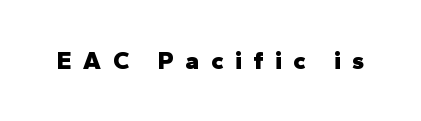
{"italic": "no", "bold": "yes", "underline": "no", "letter_spacing": "wide", "letter_spacing_em": 0.46, "glyph_px": 25}
